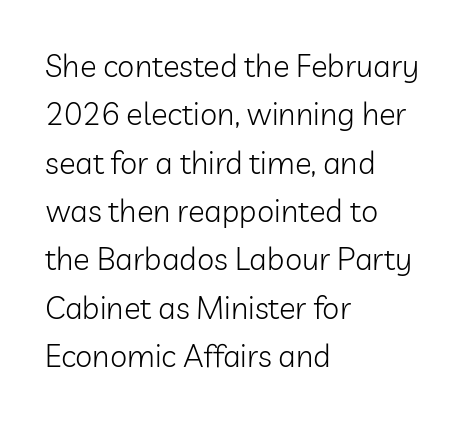
{"serif": "no", "italic": "no", "bold": "no", "weight": "light", "width": "normal", "stroke_contrast": "low", "x_height": "medium", "monospaced": "no", "underline": "no", "align": "left", "line_spacing": "normal", "line_spacing_ratio": 1.56, "letter_spacing": "normal", "letter_spacing_em": 0.0, "glyph_px": 31}
